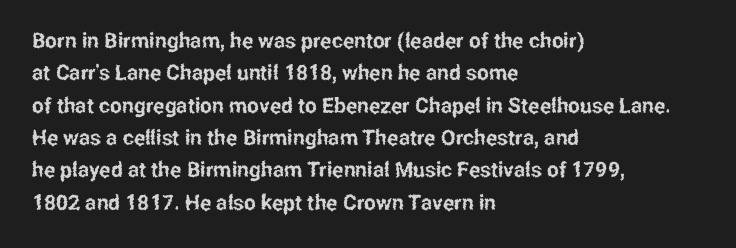
The image shows 21 px text type, upright; set left-aligned, normal line spacing (1.54x), normal letter spacing, not underlined.
